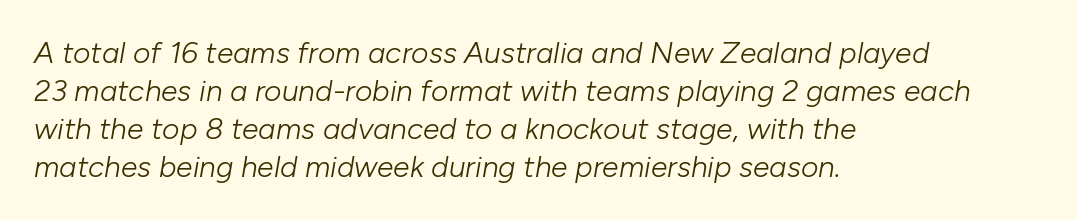
The gaps between neighbouring characters are ordinary and unremarkable. The specimen reads as italic at a glance. The letters look calm and open, with moderate or lighter stems. A typesetter would call this proportional, since set widths differ per character. Compared with typical paragraphs, the rows here are spaced about the same.
